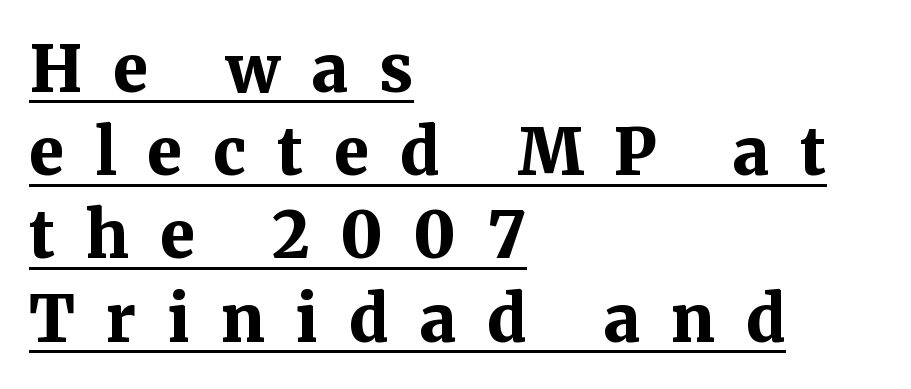
Q: Is the text bold? A: Yes.
Q: Is the text italic (slanted)? A: No, it is upright.
Q: Is the typeface a serif or a sans-serif typeface? A: Serif.
Q: Is the text underlined? A: Yes.
Q: How is the paragraph aligned? A: Left-aligned.
Q: Is the spacing between letters normal or unusually wide? A: Unusually wide.
Q: Is the spacing between lines tight, normal or loose? A: Normal.
Q: Width (condensed, normal, or wide)? A: Normal.
Q: Stroke contrast? A: Medium.
Q: x-height? A: Medium.
Q: Monospaced? A: No.
